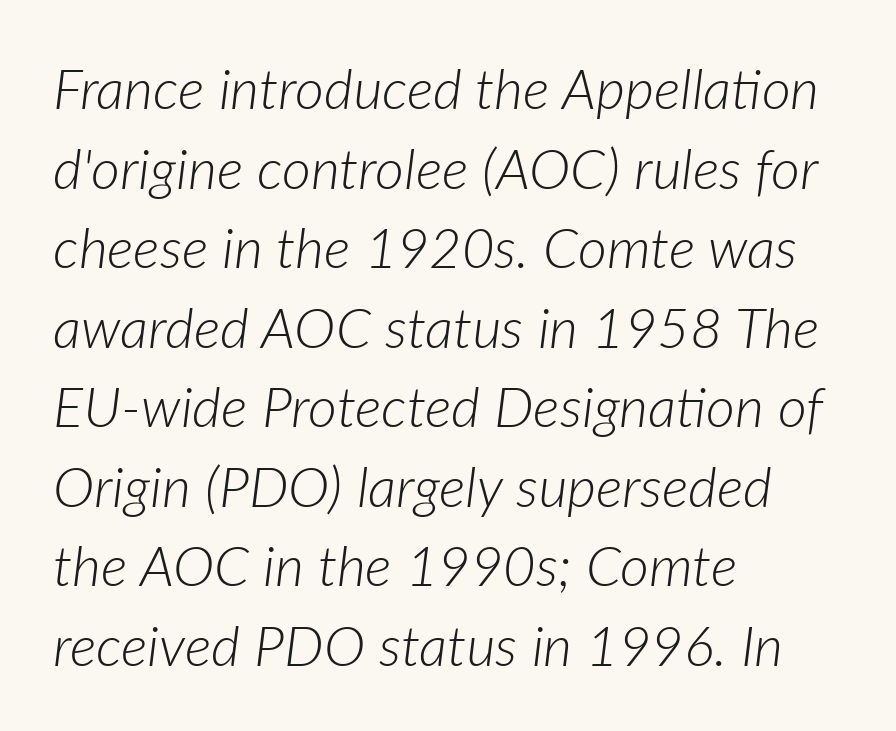
Think of a printed novel: that variable character pitch is what you see here. The letterforms sit at book weight or below. In terms of letterspacing, this is plain default setting. The passage shown is not underscored anywhere.
